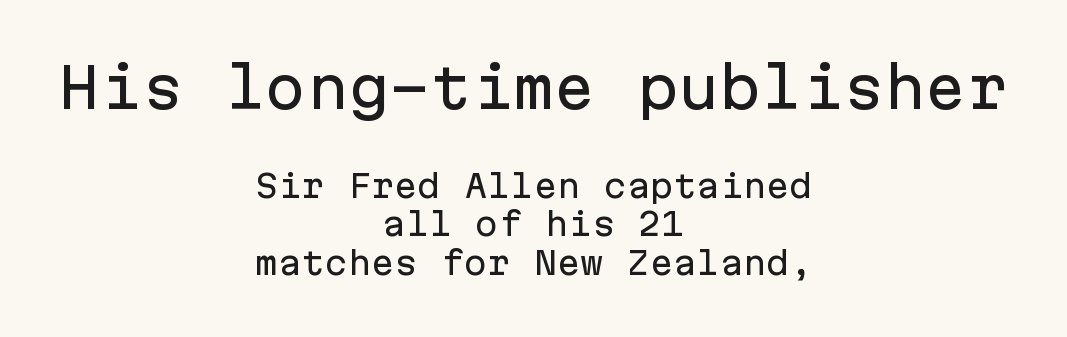
{"serif": "no", "italic": "no", "width": "normal", "stroke_contrast": "low", "x_height": "medium", "monospaced": "yes", "underline": "no", "align": "center", "line_spacing": "normal", "line_spacing_ratio": 1.25, "letter_spacing": "normal", "letter_spacing_em": 0.0, "larger_block": "first", "size_ratio": 1.77, "glyph_px": 55}
